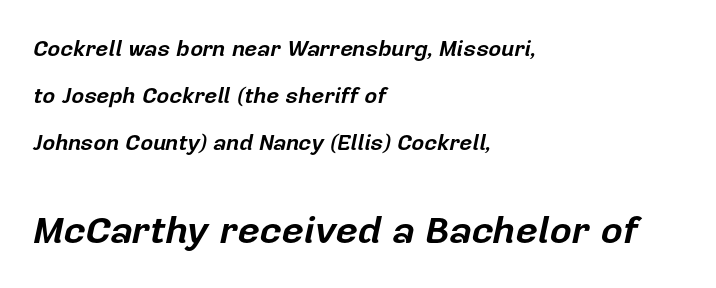
The image shows 38 px bold type, italic (leaning right); set left-aligned, loose line spacing (2.13x), normal letter spacing, not underlined; the second (bottom) block is 1.73x larger; low stroke contrast and a medium x-height.
